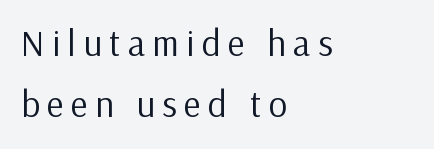
Q: Is the text bold? A: No.
Q: Is the text italic (slanted)? A: No, it is upright.
Q: Is the typeface a serif or a sans-serif typeface? A: Sans-serif.
Q: Is the text underlined? A: No.
Q: How is the paragraph aligned? A: Left-aligned.
Q: Is the spacing between lines tight, normal or loose? A: Normal.
Q: Width (condensed, normal, or wide)? A: Normal.
Q: Stroke contrast? A: Low.
Q: x-height? A: Medium.
Q: Monospaced? A: No.
